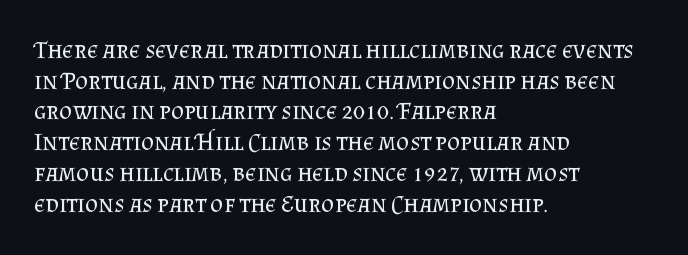
The image shows 25 px text type, upright; set left-aligned, line spacing 1.23x, normal letter spacing, not underlined.
